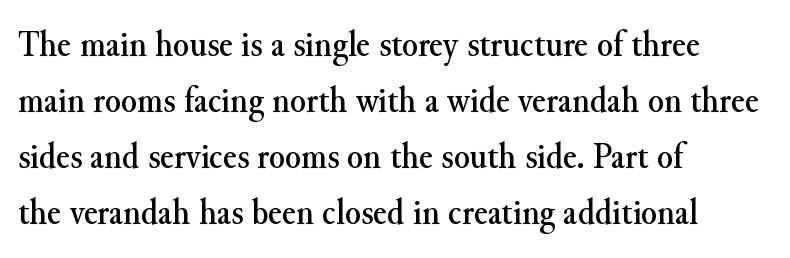
Q: Is the text italic (slanted)? A: No, it is upright.
Q: Is the typeface a serif or a sans-serif typeface? A: Serif.
Q: Is the text underlined? A: No.
Q: How is the paragraph aligned? A: Left-aligned.
Q: Is the spacing between letters normal or unusually wide? A: Normal.
Q: Is the spacing between lines tight, normal or loose? A: Normal.
Q: Width (condensed, normal, or wide)? A: Normal.
Q: Stroke contrast? A: Medium.
Q: x-height? A: Small.
Q: Monospaced? A: No.
